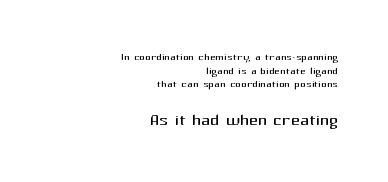
{"italic": "no", "bold": "no", "underline": "no", "align": "right", "line_spacing": "tight", "line_spacing_ratio": 0.98, "letter_spacing": "normal", "letter_spacing_em": 0.0, "larger_block": "second", "size_ratio": 1.57, "glyph_px": 22}
